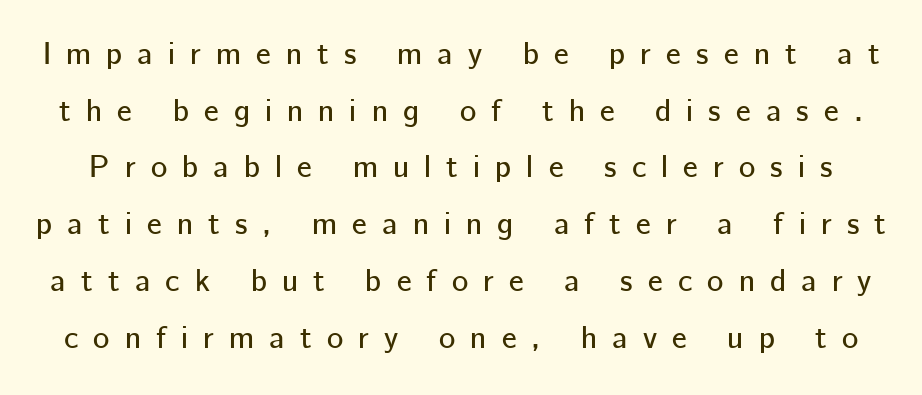
Q: Is the text italic (slanted)? A: No, it is upright.
Q: Is the typeface a serif or a sans-serif typeface? A: Sans-serif.
Q: Is the text underlined? A: No.
Q: Is the spacing between letters normal or unusually wide? A: Unusually wide.
Q: Width (condensed, normal, or wide)? A: Normal.
Q: Stroke contrast? A: Low.
Q: x-height? A: Medium.
Q: Monospaced? A: No.
